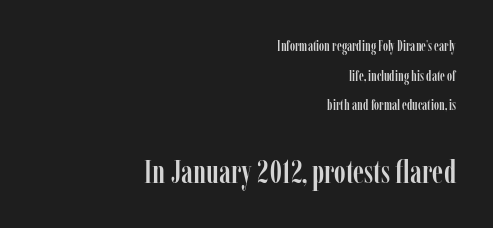
The image shows 32 px condensed serif type, upright; set right-aligned, loose line spacing (2.12x), normal letter spacing, not underlined; the second (bottom) block is 2.29x larger; low stroke contrast and a medium x-height.
